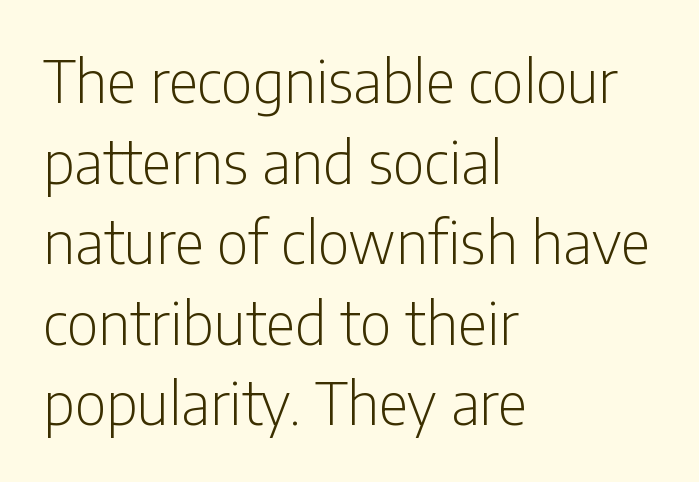
Q: Is the text bold? A: No.
Q: Is the text italic (slanted)? A: No, it is upright.
Q: Is the typeface a serif or a sans-serif typeface? A: Sans-serif.
Q: Is the text underlined? A: No.
Q: How is the paragraph aligned? A: Left-aligned.
Q: Is the spacing between letters normal or unusually wide? A: Normal.
Q: Is the spacing between lines tight, normal or loose? A: Normal.
Q: Width (condensed, normal, or wide)? A: Condensed.
Q: Stroke contrast? A: Low.
Q: x-height? A: Medium.
Q: Monospaced? A: No.
